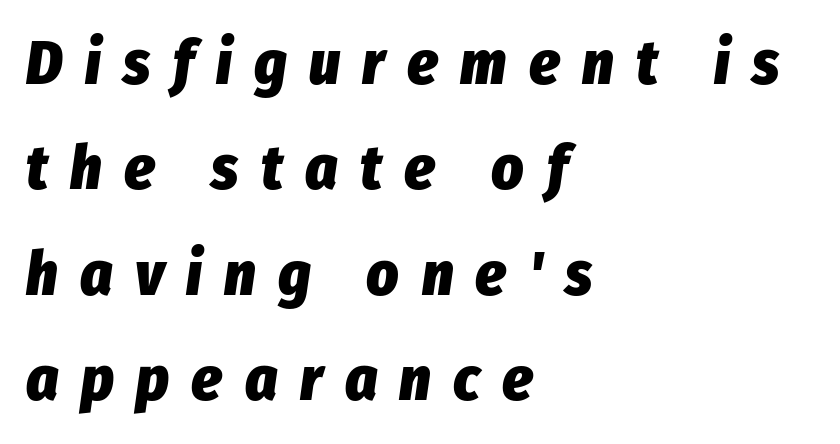
Q: Is the text bold? A: Yes.
Q: Is the text italic (slanted)? A: Yes, it leans right by about 8 degrees.
Q: Is the text underlined? A: No.
Q: How is the paragraph aligned? A: Left-aligned.
Q: Is the spacing between letters normal or unusually wide? A: Unusually wide.
Q: Is the spacing between lines tight, normal or loose? A: Normal.
Q: Width (condensed, normal, or wide)? A: Condensed.
Q: Stroke contrast? A: Low.
Q: x-height? A: Medium.
Q: Monospaced? A: No.
